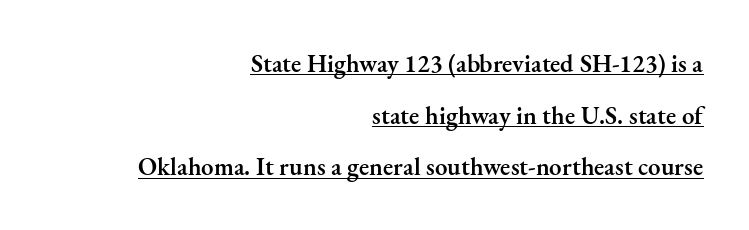
Students, observe the line beneath the letters — that is underlining. Ascenders rise straight up at ninety degrees. Is the letter spacing exaggerated? No — it looks like the ordinary default. Baseline-to-baseline distance is far greater than the letter height.
